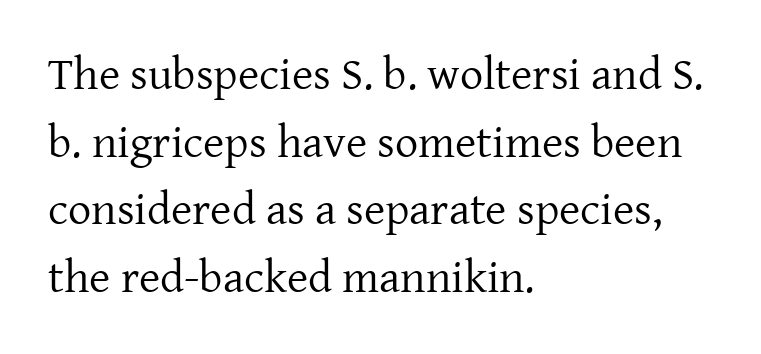
The image shows 46 px regular-weight serif type, upright; set left-aligned, normal line spacing (1.47x), normal letter spacing, not underlined; low stroke contrast and a medium x-height.
